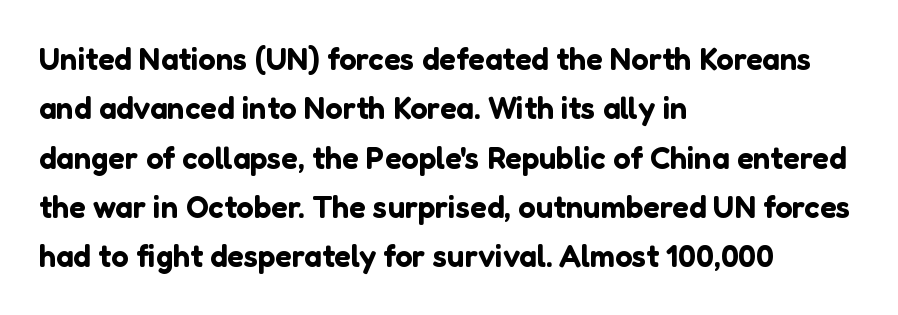
{"serif": "no", "italic": "no", "width": "normal", "stroke_contrast": "low", "x_height": "medium", "monospaced": "no", "underline": "no", "align": "left", "line_spacing": "normal", "line_spacing_ratio": 1.59, "letter_spacing": "normal", "letter_spacing_em": 0.0, "glyph_px": 31}
